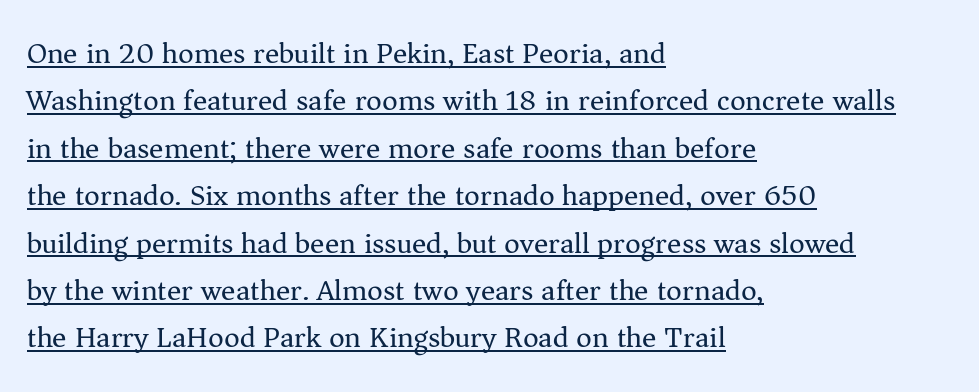
{"serif": "yes", "italic": "no", "bold": "no", "weight": "regular", "width": "normal", "stroke_contrast": "medium", "x_height": "medium", "monospaced": "no", "underline": "yes", "align": "left", "line_spacing": "normal", "line_spacing_ratio": 1.58, "letter_spacing": "normal", "letter_spacing_em": 0.0, "glyph_px": 30}
